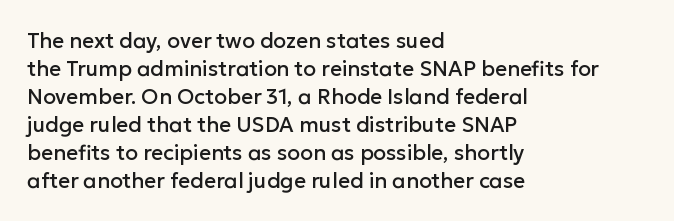
The image shows 21 px text type, upright; set left-aligned, normal line spacing (1.33x), normal letter spacing, not underlined.
